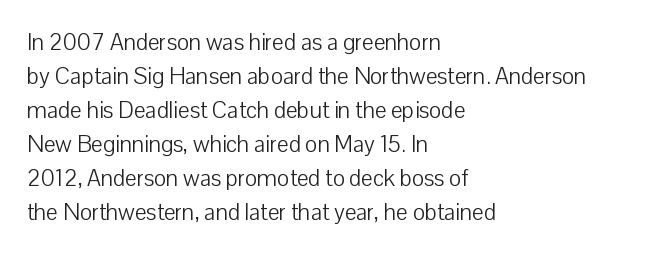
The type sits square on the baseline with zero lean. Stem width sits at or under what a default text font uses. Horizontally, the lines are justified to the leading edge only. This sample keeps an unexceptional amount of space between lines. The space beneath each line is pristine and unruled. There is no visible air inserted between adjacent glyphs.
